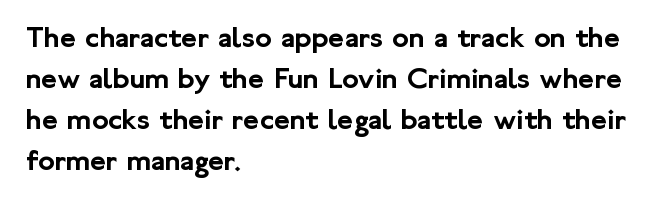
Q: Is the text italic (slanted)? A: No, it is upright.
Q: Is the typeface a serif or a sans-serif typeface? A: Sans-serif.
Q: Is the text underlined? A: No.
Q: How is the paragraph aligned? A: Left-aligned.
Q: Is the spacing between letters normal or unusually wide? A: Normal.
Q: Is the spacing between lines tight, normal or loose? A: Normal.
Q: Width (condensed, normal, or wide)? A: Normal.
Q: Stroke contrast? A: Low.
Q: x-height? A: Medium.
Q: Monospaced? A: No.
